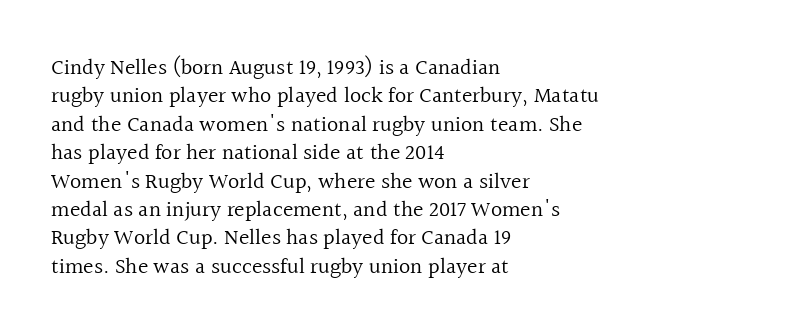
Q: Is the text bold? A: No.
Q: Is the text italic (slanted)? A: No, it is upright.
Q: Is the text underlined? A: No.
Q: How is the paragraph aligned? A: Left-aligned.
Q: Is the spacing between letters normal or unusually wide? A: Normal.
Q: Is the spacing between lines tight, normal or loose? A: Normal.
